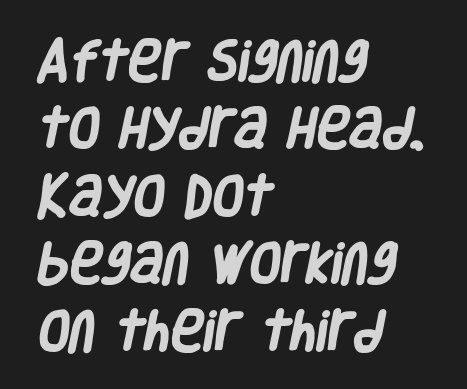
Unmarked baselines from the first word to the last. The passage shown is typed in a proportional face where columns would drift. Students, note that the glyphs here touch the page at normal intervals. The lines sit at an ordinary, default distance from one another. The face used here is a sans, in the tradition of grotesques and geometrics.
